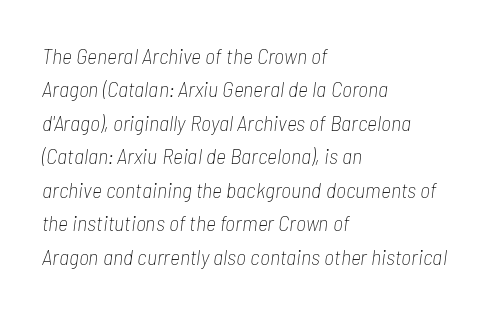
Q: Is the text bold? A: No.
Q: Is the text italic (slanted)? A: Yes, it leans right by about 7 degrees.
Q: Is the text underlined? A: No.
Q: How is the paragraph aligned? A: Left-aligned.
Q: Is the spacing between letters normal or unusually wide? A: Normal.
Q: Is the spacing between lines tight, normal or loose? A: Normal.
